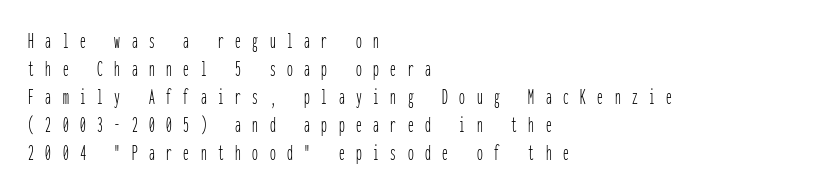
{"italic": "no", "bold": "no", "underline": "no", "align": "left", "line_spacing_ratio": 1.22, "letter_spacing": "wide", "letter_spacing_em": 0.5, "glyph_px": 23}
